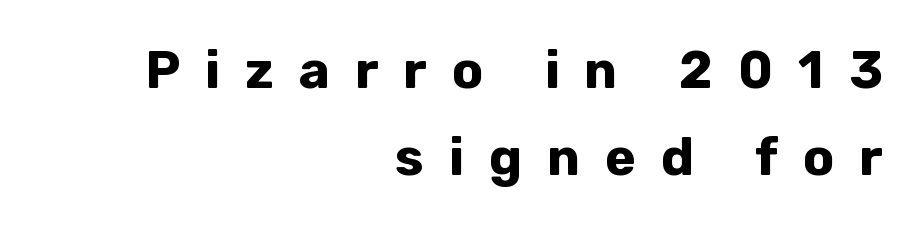
Do the characters align in a grid? No, the font is proportional. Substantial extra tracking has been applied to these lines. Look at the bottom of the vertical strokes: they stop flat, with no serifs. The string is rendered with underlining switched off. Whoever set this chose a conventional vertical rhythm.
